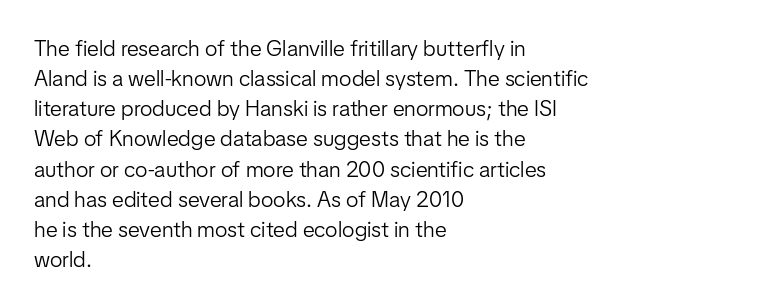
Q: Is the text bold? A: No.
Q: Is the text italic (slanted)? A: No, it is upright.
Q: Is the text underlined? A: No.
Q: How is the paragraph aligned? A: Left-aligned.
Q: Is the spacing between letters normal or unusually wide? A: Normal.
Q: Is the spacing between lines tight, normal or loose? A: Normal.
